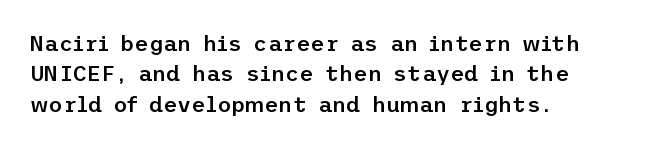
The image shows 22 px text type, upright; set left-aligned, normal line spacing (1.38x), normal letter spacing, not underlined.
